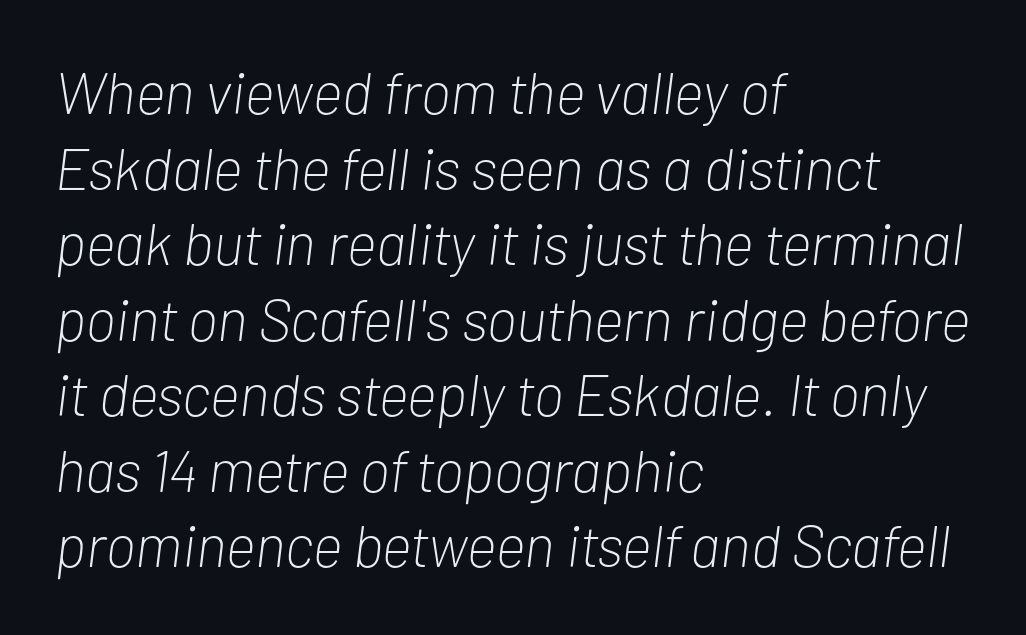
Q: Is the text bold? A: No.
Q: Is the text italic (slanted)? A: Yes, it leans right by about 7 degrees.
Q: Is the text underlined? A: No.
Q: How is the paragraph aligned? A: Left-aligned.
Q: Is the spacing between letters normal or unusually wide? A: Normal.
Q: Is the spacing between lines tight, normal or loose? A: Normal.
Q: Width (condensed, normal, or wide)? A: Condensed.
Q: Stroke contrast? A: Low.
Q: x-height? A: Medium.
Q: Monospaced? A: No.
